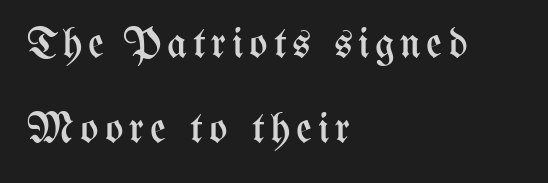
If you drew a line through each stem, it would be perfectly vertical. Think standard paragraph weight, or any step lighter than that. The line-height multiplier appears high, well above default. Teacher's note: observe the even left margin — that is flush-left alignment.
